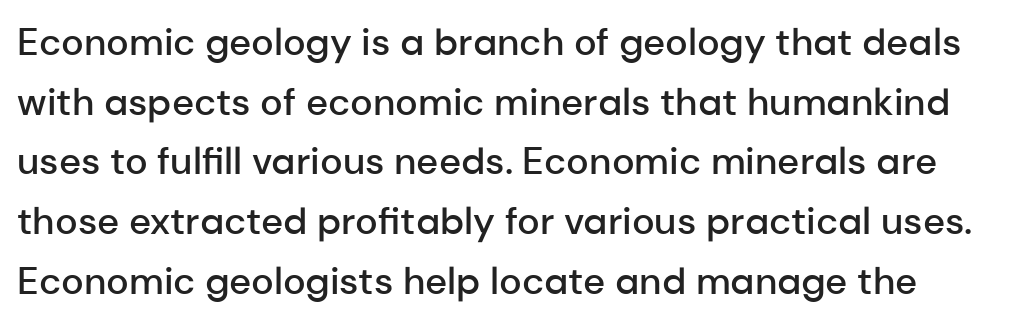
Q: Is the text bold? A: Semi-bold.
Q: Is the text italic (slanted)? A: No, it is upright.
Q: Is the typeface a serif or a sans-serif typeface? A: Sans-serif.
Q: Is the text underlined? A: No.
Q: Is the spacing between letters normal or unusually wide? A: Normal.
Q: Is the spacing between lines tight, normal or loose? A: Normal.
Q: Width (condensed, normal, or wide)? A: Normal.
Q: Stroke contrast? A: Low.
Q: x-height? A: Medium.
Q: Monospaced? A: No.
